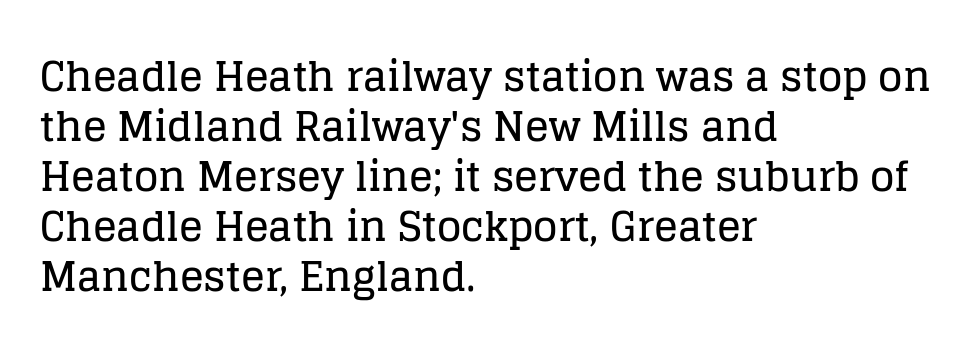
{"serif": "yes", "italic": "no", "width": "normal", "stroke_contrast": "low", "x_height": "large", "monospaced": "no", "underline": "no", "align": "left", "line_spacing": "normal", "line_spacing_ratio": 1.25, "letter_spacing": "normal", "letter_spacing_em": 0.0, "glyph_px": 40}
